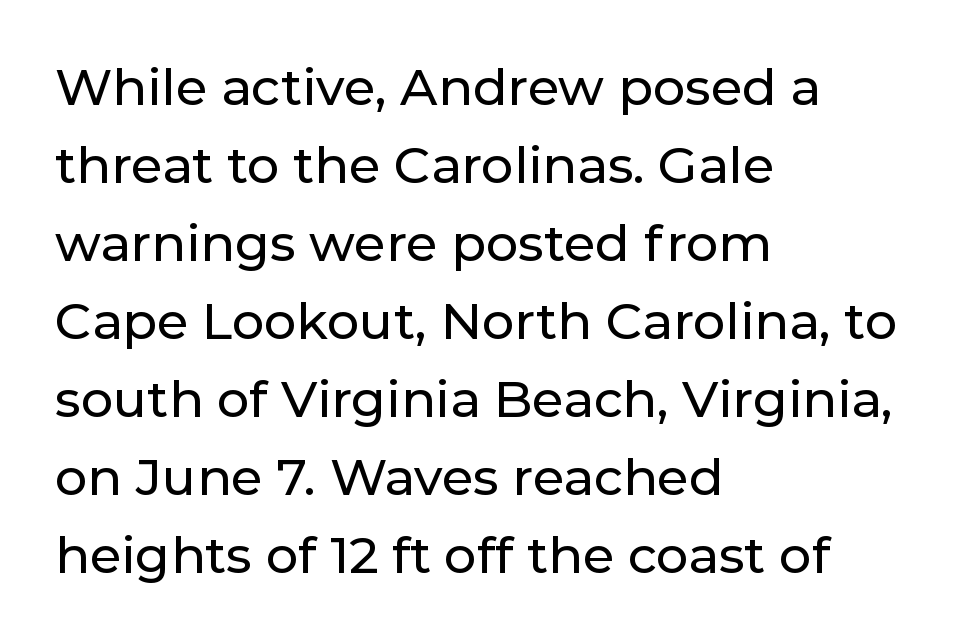
The image shows 51 px sans-serif type, upright; set left-aligned, normal line spacing (1.53x), normal letter spacing, not underlined; low stroke contrast and a medium x-height.
